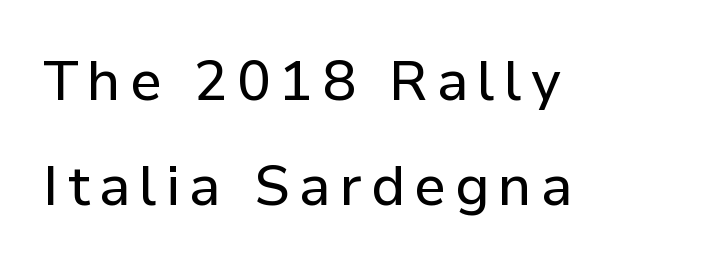
{"serif": "no", "italic": "no", "width": "normal", "stroke_contrast": "low", "x_height": "medium", "monospaced": "no", "underline": "no", "align": "left", "line_spacing_ratio": 1.87, "glyph_px": 56}
